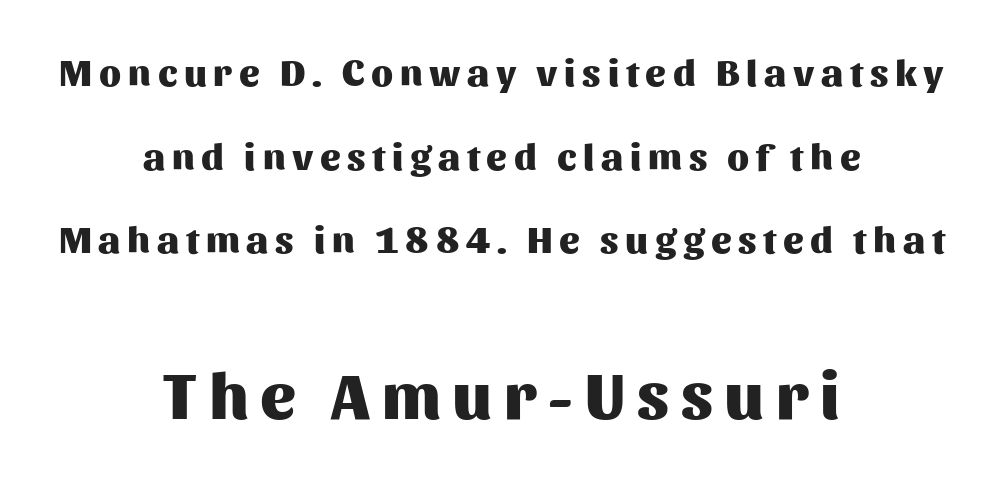
Each row of text sits above clean, open space. You could fit nearly another row in the gap between these rows. This sample uses a sans-serif face. Unlike italic type, these characters show no tilt at all.
